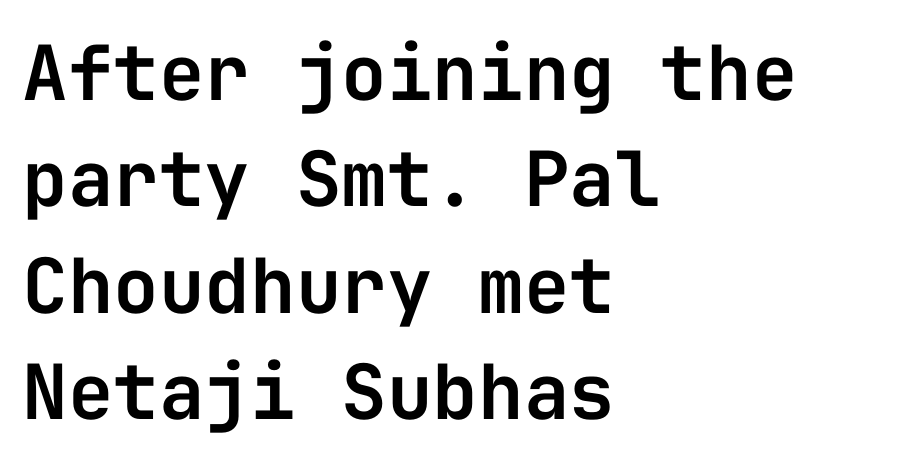
The image shows 76 px sans-serif type, upright, monospaced; set left-aligned, normal line spacing (1.4x), normal letter spacing, not underlined; low stroke contrast and a medium x-height.
